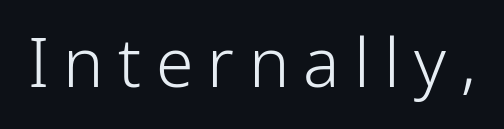
{"serif": "no", "italic": "no", "bold": "no", "weight": "light", "width": "condensed", "stroke_contrast": "low", "x_height": "medium", "monospaced": "no", "underline": "no", "letter_spacing": "wide", "letter_spacing_em": 0.21, "glyph_px": 68}
